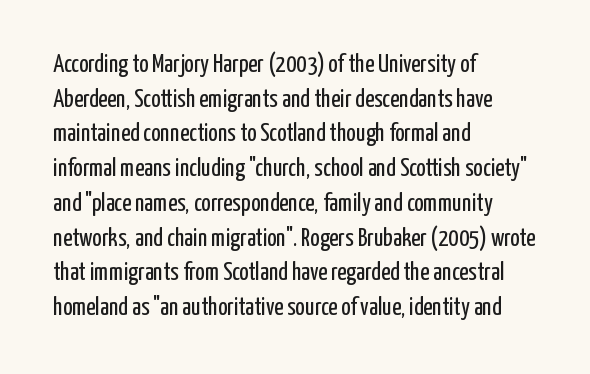
Q: Is the text bold? A: No.
Q: Is the text italic (slanted)? A: No, it is upright.
Q: Is the text underlined? A: No.
Q: How is the paragraph aligned? A: Left-aligned.
Q: Is the spacing between letters normal or unusually wide? A: Normal.
Q: Is the spacing between lines tight, normal or loose? A: Normal.
